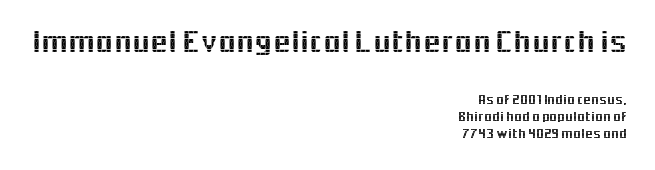
Spacing verdict: proportional, widths tailored to each character. Descender tails drop into unmarked territory. The type sits square on the baseline with zero lean. Two sizes are in play, and the larger belongs to the first block. The passage is arranged like a letterhead date or caption credit — flush right. Regarding serifs, this sample does without them.
